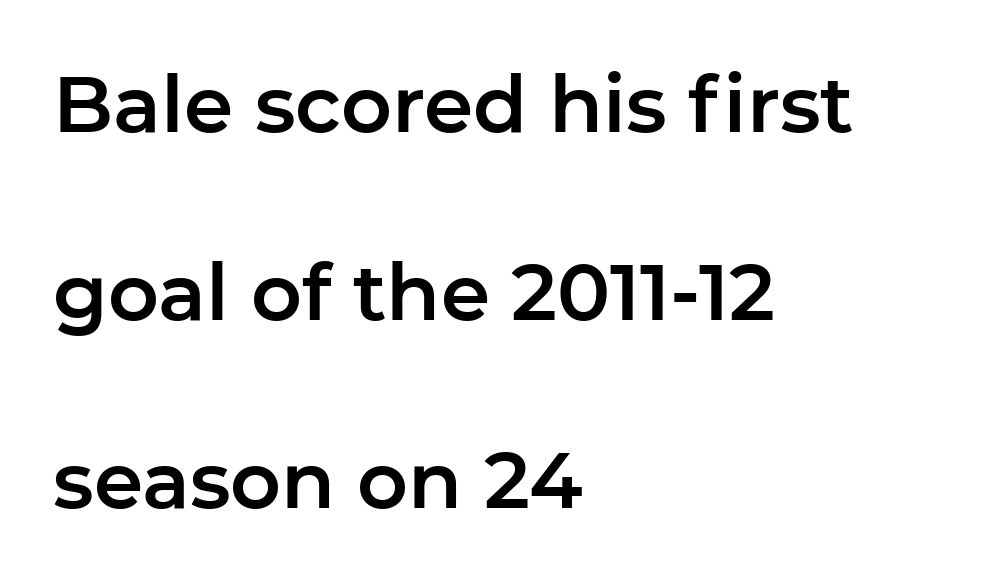
Q: Is the text italic (slanted)? A: No, it is upright.
Q: Is the typeface a serif or a sans-serif typeface? A: Sans-serif.
Q: Is the text underlined? A: No.
Q: How is the paragraph aligned? A: Left-aligned.
Q: Is the spacing between letters normal or unusually wide? A: Normal.
Q: Is the spacing between lines tight, normal or loose? A: Loose.
Q: Width (condensed, normal, or wide)? A: Normal.
Q: Stroke contrast? A: Low.
Q: x-height? A: Medium.
Q: Monospaced? A: No.
